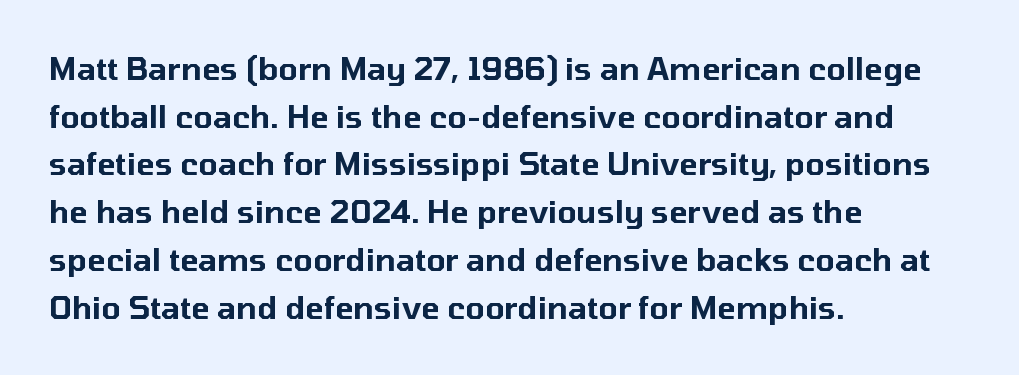
Designer's note — italics off, roman on. Glance below the letters and you will spot only blank space. The tracking reads as untouched default to a designer's eye. These lines are rendered in a variable-pitch font.
